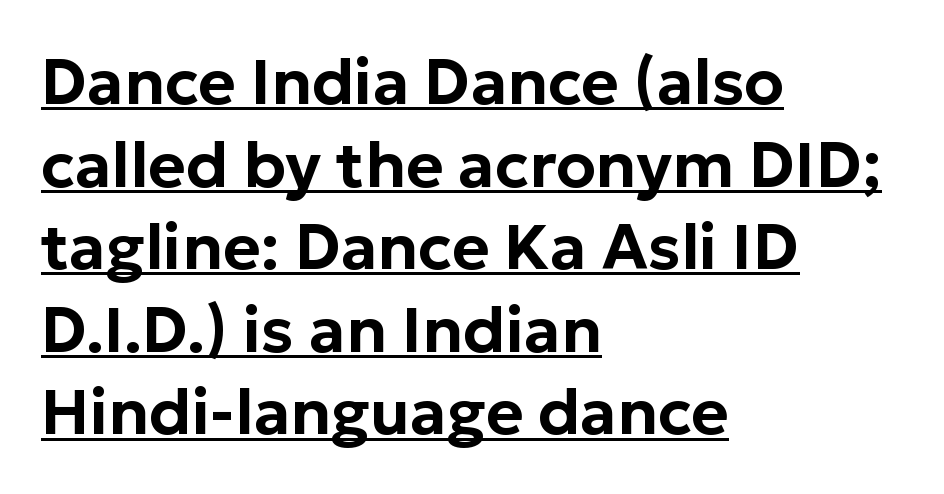
The image shows 64 px sans-serif type, upright; set left-aligned, normal line spacing (1.29x), normal letter spacing, underlined; low stroke contrast and a medium x-height.
